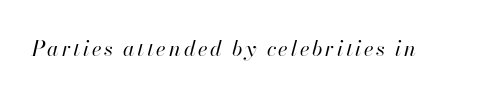
{"italic": "yes", "lean": "right", "slant_degrees": 13, "bold": "no", "underline": "no", "glyph_px": 21}
